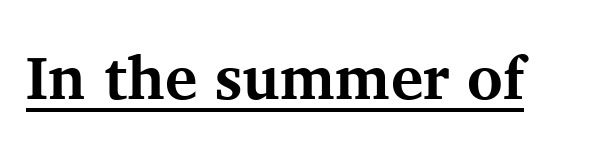
The image shows 61 px bold serif type, upright; set normal letter spacing, underlined; medium stroke contrast and a medium x-height.
